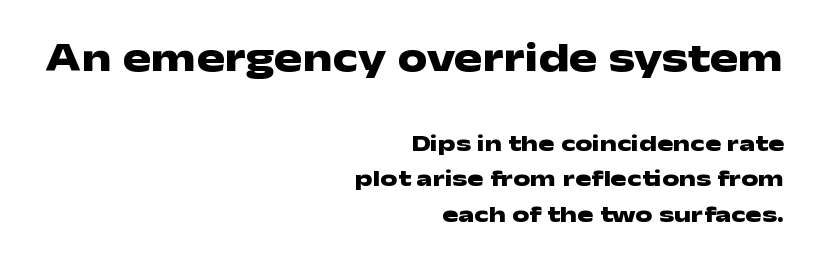
The image shows 42 px heavy, wide sans-serif type, upright; set right-aligned, normal line spacing (1.48x), normal letter spacing, not underlined; the first (top) block is 1.75x larger; low stroke contrast and a medium x-height.
